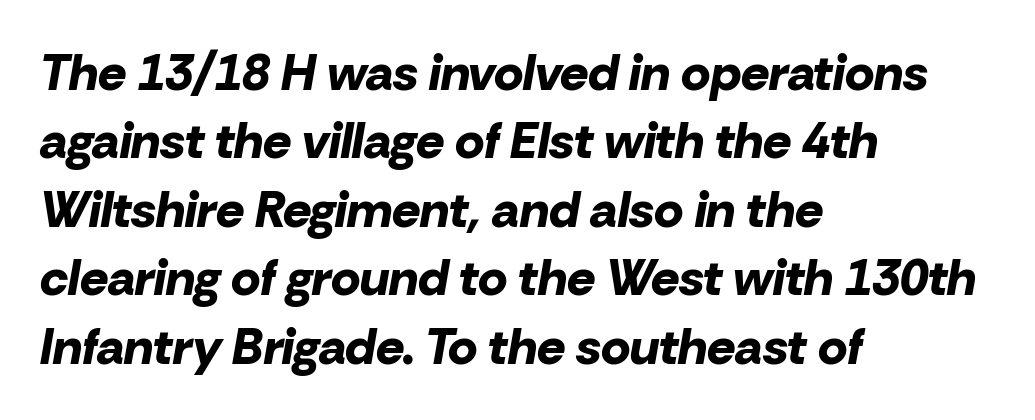
Q: Is the text bold? A: Yes.
Q: Is the text italic (slanted)? A: Yes, it leans right by about 10 degrees.
Q: Is the text underlined? A: No.
Q: How is the paragraph aligned? A: Left-aligned.
Q: Is the spacing between letters normal or unusually wide? A: Normal.
Q: Is the spacing between lines tight, normal or loose? A: Normal.
Q: Width (condensed, normal, or wide)? A: Normal.
Q: Stroke contrast? A: Low.
Q: x-height? A: Medium.
Q: Monospaced? A: No.
